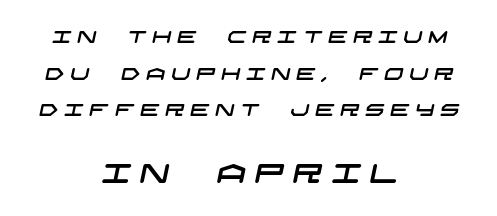
The image shows 26 px text type; set centered, loose line spacing (2.16x), unusually wide letter spacing (+0.34 em), not underlined; the second (bottom) block is 1.53x larger.
